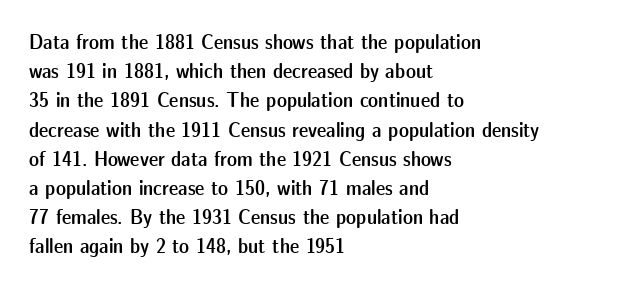
The image shows 21 px text type, upright; set left-aligned, normal line spacing (1.39x), normal letter spacing, not underlined.
